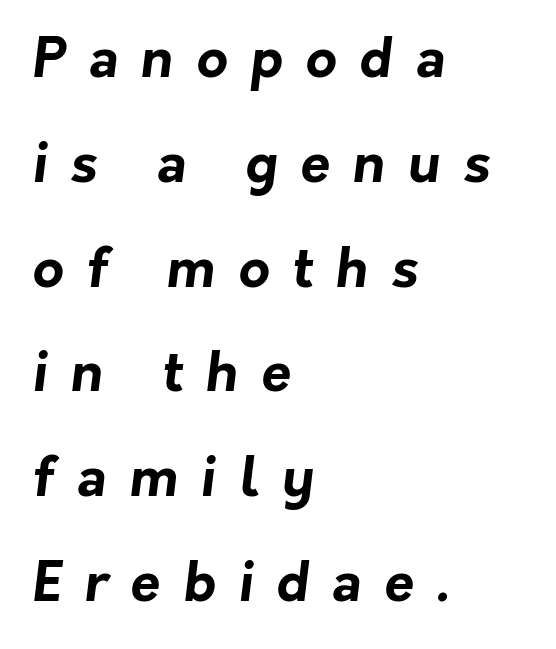
The image shows 54 px bold sans-serif type; set left-aligned, loose line spacing (1.94x), unusually wide letter spacing (+0.42 em), not underlined; low stroke contrast and a medium x-height.
